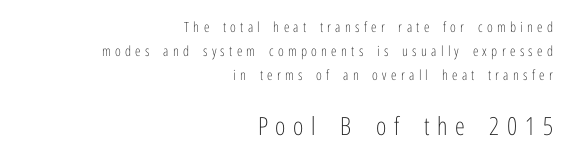
Q: Is the text bold? A: No.
Q: Is the text italic (slanted)? A: No, it is upright.
Q: Is the text underlined? A: No.
Q: How is the paragraph aligned? A: Right-aligned.
Q: Is the spacing between letters normal or unusually wide? A: Unusually wide.
Q: Is the spacing between lines tight, normal or loose? A: Normal.
Q: Which block of text is set in a larger size, the first (top) or the second (bottom)? A: The second (bottom) one.
